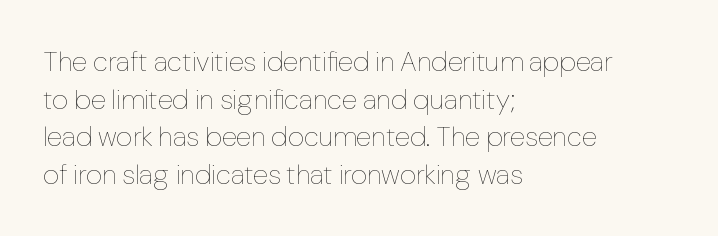
Q: Is the text bold? A: No.
Q: Is the text italic (slanted)? A: No, it is upright.
Q: Is the text underlined? A: No.
Q: How is the paragraph aligned? A: Left-aligned.
Q: Is the spacing between letters normal or unusually wide? A: Normal.
Q: Is the spacing between lines tight, normal or loose? A: Normal.
Q: Width (condensed, normal, or wide)? A: Normal.
Q: Stroke contrast? A: Low.
Q: x-height? A: Medium.
Q: Monospaced? A: No.
